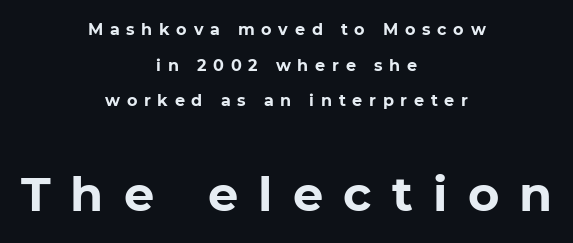
The image shows 48 px bold sans-serif type; set centered, loose line spacing (2.22x), unusually wide letter spacing (+0.42 em), not underlined; the second (bottom) block is 3.0x larger; low stroke contrast and a medium x-height.
